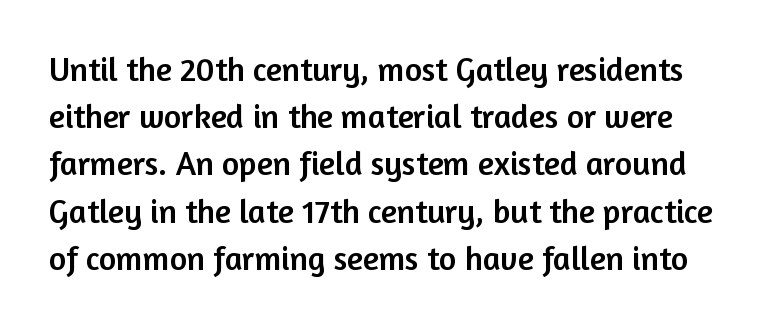
The image shows 33 px sans-serif type, upright; set normal line spacing (1.43x), normal letter spacing, not underlined; low stroke contrast and a medium x-height.
